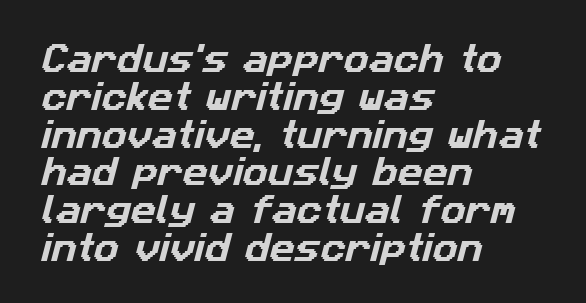
Q: Is the typeface a serif or a sans-serif typeface? A: Sans-serif.
Q: Is the text underlined? A: No.
Q: How is the paragraph aligned? A: Left-aligned.
Q: Is the spacing between letters normal or unusually wide? A: Normal.
Q: Width (condensed, normal, or wide)? A: Normal.
Q: Stroke contrast? A: Low.
Q: x-height? A: Medium.
Q: Monospaced? A: No.
